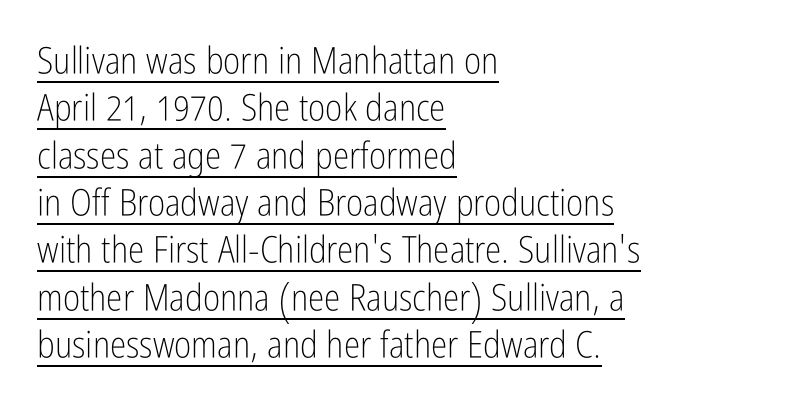
The setting favours the left margin, as ordinary paragraphs usually do. The passage shown is not bold in any degree. A typesetter would call this leading conventional body-copy spacing. No extra tracking has been applied to these lines.
